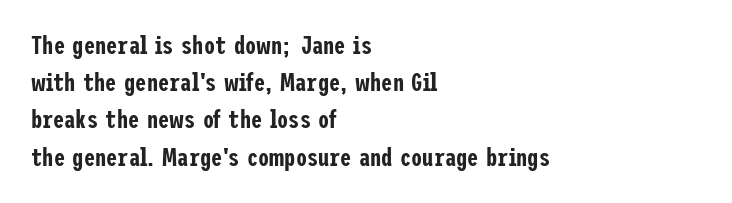
Q: Is the text italic (slanted)? A: No, it is upright.
Q: Is the text underlined? A: No.
Q: How is the paragraph aligned? A: Left-aligned.
Q: Is the spacing between letters normal or unusually wide? A: Normal.
Q: Is the spacing between lines tight, normal or loose? A: Normal.
